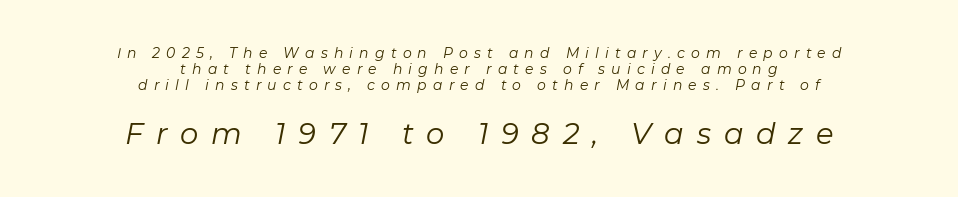
Q: Is the text bold? A: No.
Q: Is the text italic (slanted)? A: Yes, it leans right by about 11 degrees.
Q: Is the text underlined? A: No.
Q: How is the paragraph aligned? A: Centered.
Q: Is the spacing between letters normal or unusually wide? A: Unusually wide.
Q: Is the spacing between lines tight, normal or loose? A: Tight.
Q: Which block of text is set in a larger size, the first (top) or the second (bottom)? A: The second (bottom) one.
Q: Width (condensed, normal, or wide)? A: Normal.
Q: Stroke contrast? A: Low.
Q: x-height? A: Medium.
Q: Monospaced? A: No.
